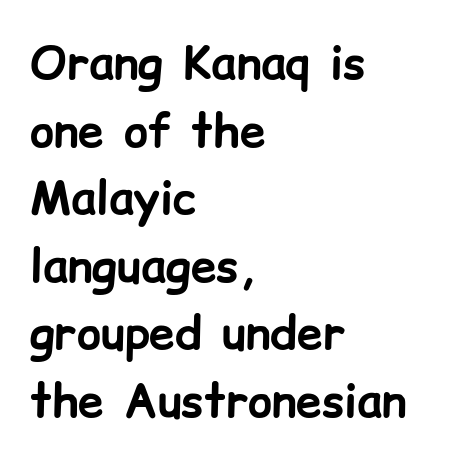
How would I describe the line gaps? Plain and ordinary. Casual observation: everything's shoved over to the left. On the weight axis this lands at bold, roughly 700. The rendering uses natural spacing where letterforms have individual widths. Spacing between characters is what you'd get straight out of the box. The letters carry no serifs — their stems end cleanly without finishing strokes.
